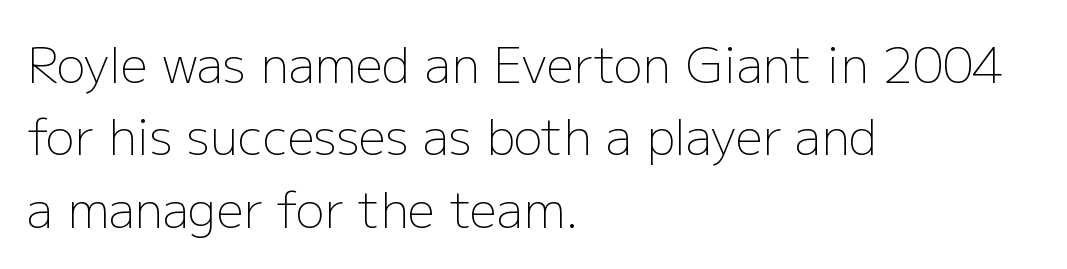
Q: Is the text bold? A: No.
Q: Is the text italic (slanted)? A: No, it is upright.
Q: Is the typeface a serif or a sans-serif typeface? A: Sans-serif.
Q: Is the text underlined? A: No.
Q: How is the paragraph aligned? A: Left-aligned.
Q: Is the spacing between letters normal or unusually wide? A: Normal.
Q: Is the spacing between lines tight, normal or loose? A: Normal.
Q: Width (condensed, normal, or wide)? A: Normal.
Q: Stroke contrast? A: Low.
Q: x-height? A: Medium.
Q: Monospaced? A: No.
